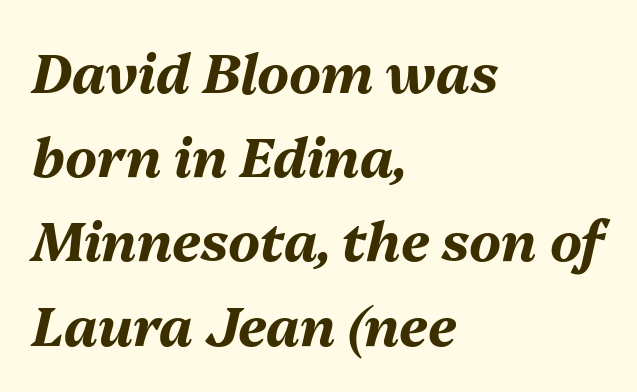
Unmarked baselines from the first word to the last. The paragraph shown leans on its left margin. Proportional: the letters do not fall into vertical columns. This is oblique type, the kind used for emphasis or titles.
